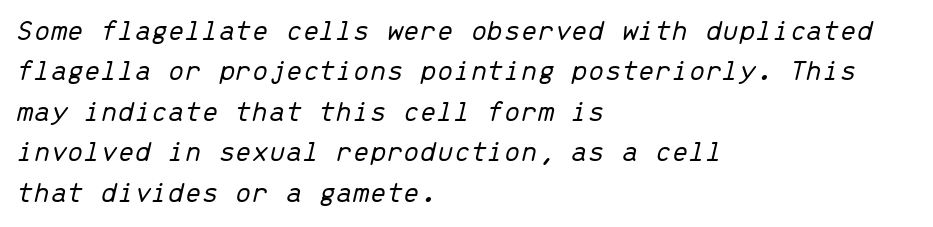
On a weight scale, this lands at 450 or below. Notice how the stems are inclined rather than vertical — that's the hallmark of italics. You could count columns in this text — the font is strictly monospaced. Does the leading feel generous? No, just average.
